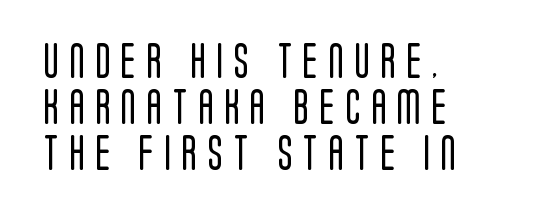
The image shows 35 px regular-weight, condensed sans-serif type, upright; set left-aligned, normal line spacing (1.31x), unusually wide letter spacing (+0.31 em), not underlined; low stroke contrast and a large x-height.
